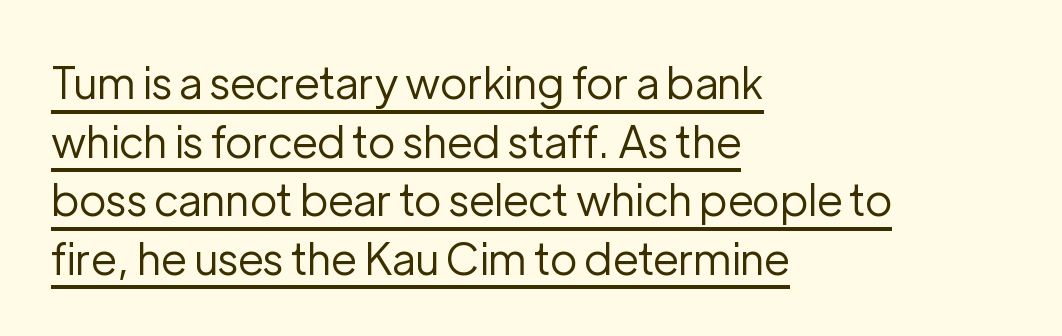
{"serif": "no", "italic": "no", "bold": "no", "weight": "regular", "width": "normal", "stroke_contrast": "low", "x_height": "medium", "monospaced": "no", "underline": "yes", "align": "left", "line_spacing": "normal", "line_spacing_ratio": 1.33, "letter_spacing": "normal", "letter_spacing_em": 0.0, "glyph_px": 44}
